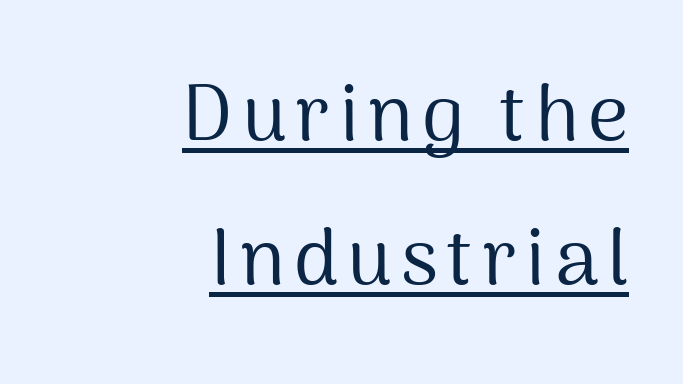
Q: Is the text bold? A: No.
Q: Is the text italic (slanted)? A: No, it is upright.
Q: Is the typeface a serif or a sans-serif typeface? A: Sans-serif.
Q: Is the text underlined? A: Yes.
Q: How is the paragraph aligned? A: Right-aligned.
Q: Width (condensed, normal, or wide)? A: Normal.
Q: Stroke contrast? A: Medium.
Q: x-height? A: Medium.
Q: Monospaced? A: No.
